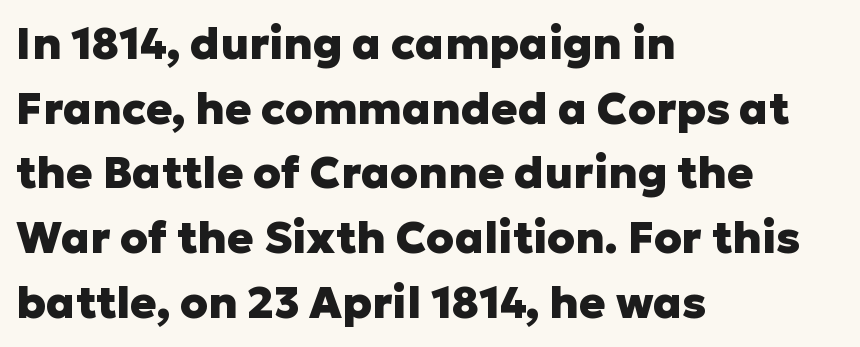
The image shows 44 px heavy sans-serif type, upright; set left-aligned, normal line spacing (1.47x), normal letter spacing, not underlined; low stroke contrast and a medium x-height.
